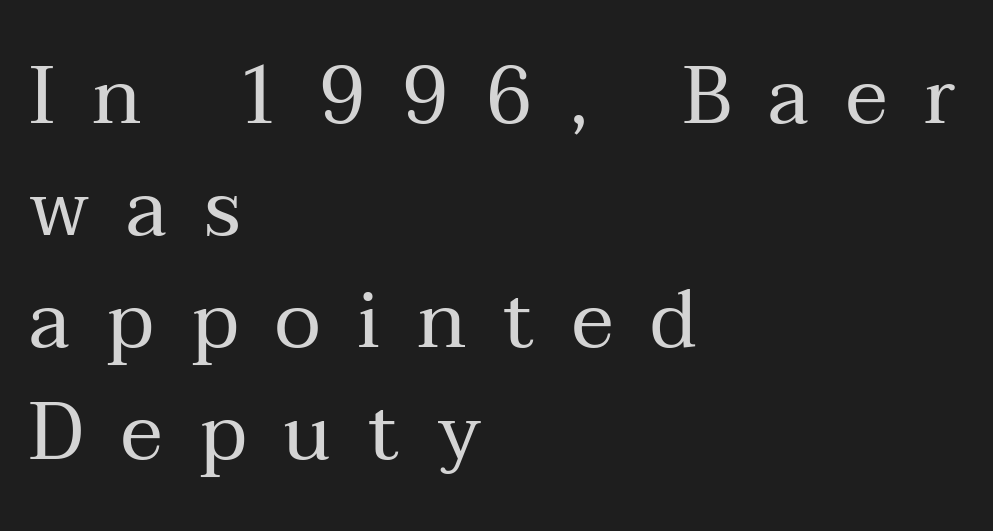
The image shows 80 px regular-weight serif type, upright; set left-aligned, normal line spacing (1.4x), unusually wide letter spacing (+0.46 em), not underlined; medium stroke contrast and a medium x-height.
